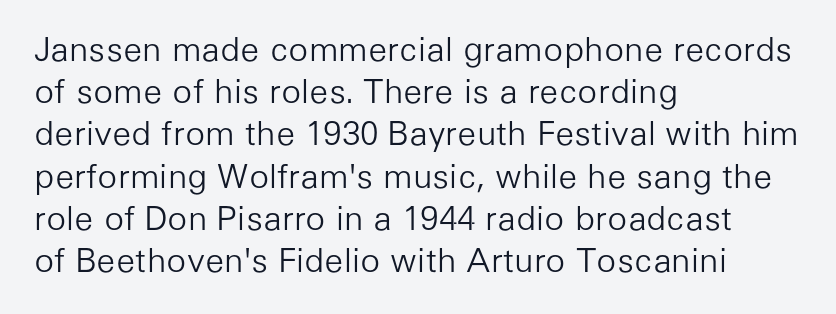
Q: Is the text bold? A: No.
Q: Is the text italic (slanted)? A: No, it is upright.
Q: Is the typeface a serif or a sans-serif typeface? A: Sans-serif.
Q: Is the text underlined? A: No.
Q: How is the paragraph aligned? A: Left-aligned.
Q: Is the spacing between letters normal or unusually wide? A: Normal.
Q: Is the spacing between lines tight, normal or loose? A: Normal.
Q: Width (condensed, normal, or wide)? A: Normal.
Q: Stroke contrast? A: Low.
Q: x-height? A: Medium.
Q: Monospaced? A: No.
